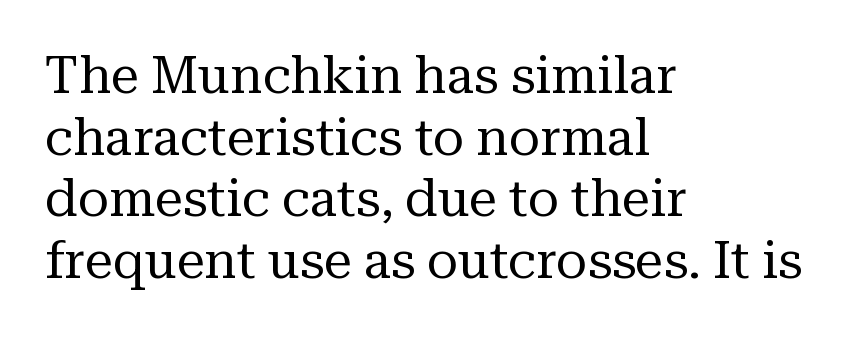
{"serif": "yes", "italic": "no", "bold": "no", "weight": "regular", "width": "normal", "stroke_contrast": "medium", "x_height": "medium", "monospaced": "no", "underline": "no", "align": "left", "line_spacing_ratio": 1.21, "letter_spacing": "normal", "letter_spacing_em": 0.0, "glyph_px": 51}
